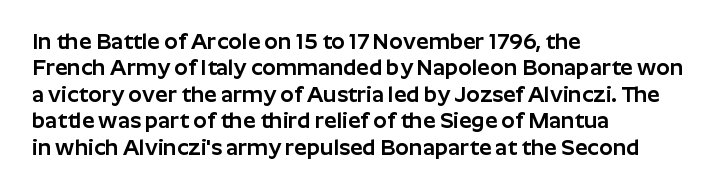
The image shows 22 px text type, upright; set left-aligned, line spacing 1.2x, normal letter spacing, not underlined.
